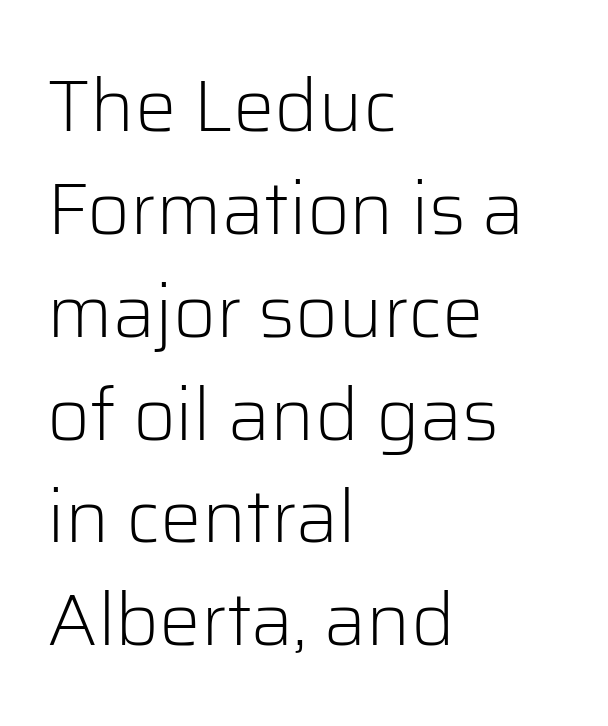
{"serif": "no", "italic": "no", "bold": "no", "weight": "light", "width": "normal", "stroke_contrast": "low", "x_height": "medium", "monospaced": "no", "underline": "no", "align": "left", "line_spacing": "normal", "line_spacing_ratio": 1.39, "letter_spacing": "normal", "letter_spacing_em": 0.0, "glyph_px": 74}
